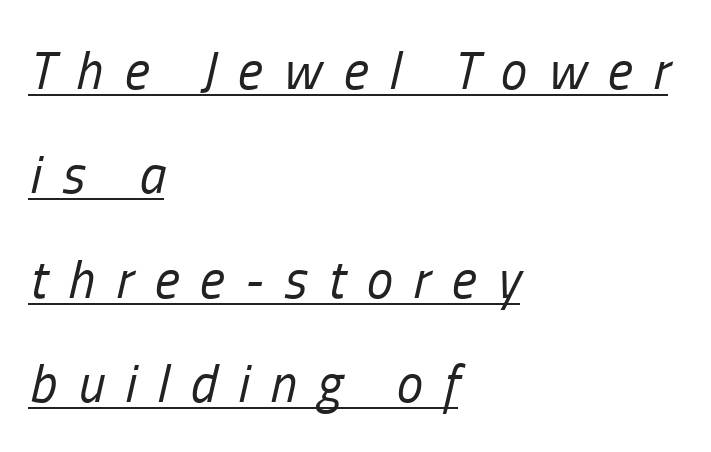
Q: Is the text bold? A: No.
Q: Is the text italic (slanted)? A: Yes, it leans right by about 13 degrees.
Q: Is the text underlined? A: Yes.
Q: How is the paragraph aligned? A: Left-aligned.
Q: Is the spacing between letters normal or unusually wide? A: Unusually wide.
Q: Is the spacing between lines tight, normal or loose? A: Loose.
Q: Width (condensed, normal, or wide)? A: Condensed.
Q: Stroke contrast? A: Low.
Q: x-height? A: Medium.
Q: Monospaced? A: No.
